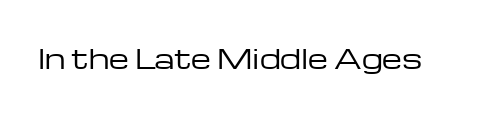
A roman cut, with each character standing at attention. Decoration check: the copy has no underline. The gaps between neighbouring characters are ordinary and unremarkable. Bold? No — there's no thickening of the strokes.
